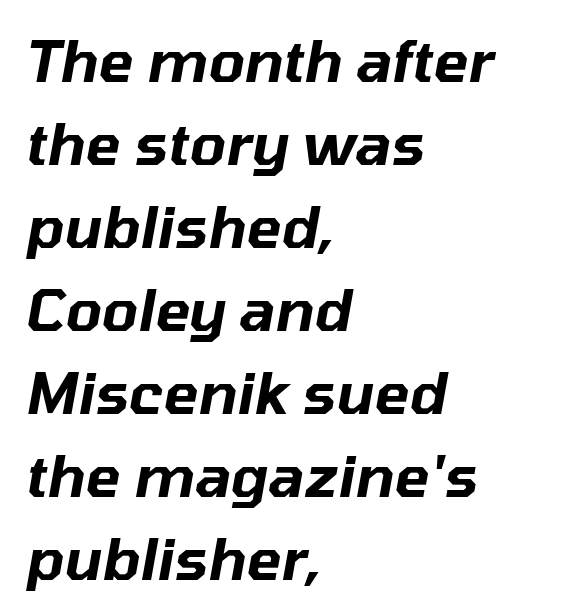
Q: Is the text italic (slanted)? A: Yes, it leans right by about 10 degrees.
Q: Is the text underlined? A: No.
Q: How is the paragraph aligned? A: Left-aligned.
Q: Is the spacing between letters normal or unusually wide? A: Normal.
Q: Is the spacing between lines tight, normal or loose? A: Normal.
Q: Width (condensed, normal, or wide)? A: Normal.
Q: Stroke contrast? A: Low.
Q: x-height? A: Medium.
Q: Monospaced? A: No.
